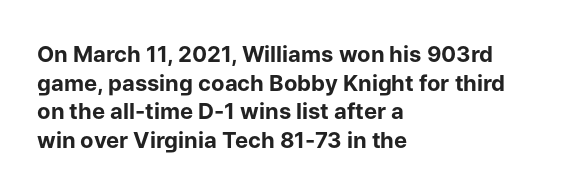
Q: Is the text bold? A: Yes.
Q: Is the text italic (slanted)? A: No, it is upright.
Q: Is the text underlined? A: No.
Q: How is the paragraph aligned? A: Left-aligned.
Q: Is the spacing between letters normal or unusually wide? A: Normal.
Q: Is the spacing between lines tight, normal or loose? A: Normal.
